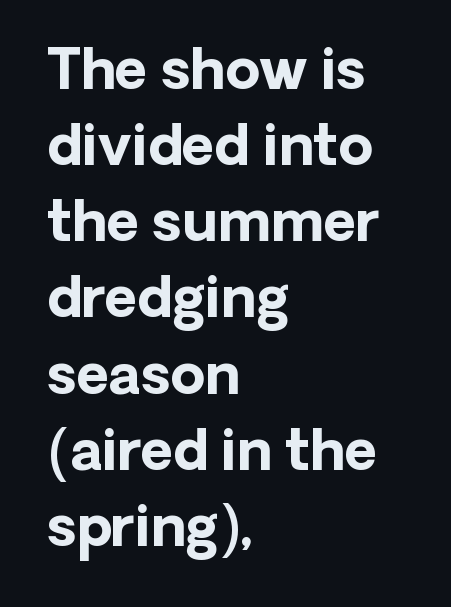
The image shows 56 px bold sans-serif type, upright; set left-aligned, normal line spacing (1.36x), normal letter spacing, not underlined; low stroke contrast and a medium x-height.
